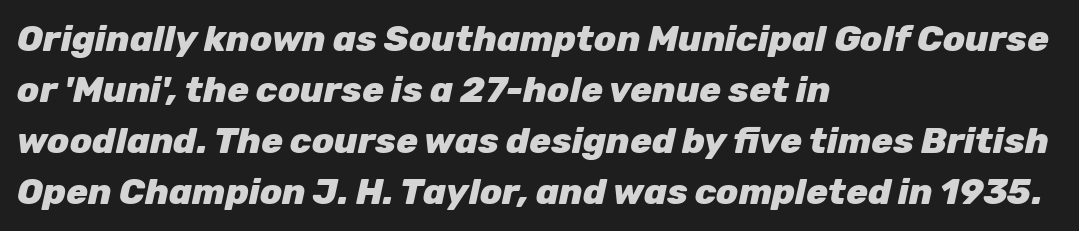
The image shows 36 px heavy type, italic (leaning right); set left-aligned, normal line spacing (1.42x), normal letter spacing, not underlined; low stroke contrast and a medium x-height.
